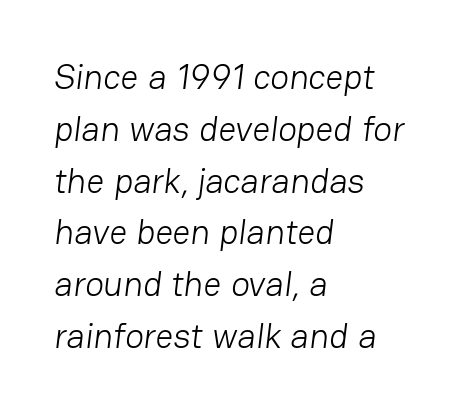
The image shows 35 px light sans-serif type; set left-aligned, normal line spacing (1.48x), normal letter spacing, not underlined; low stroke contrast and a medium x-height.
